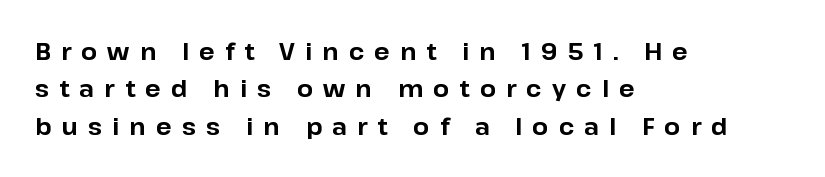
Q: Is the text bold? A: Yes.
Q: Is the text italic (slanted)? A: No, it is upright.
Q: Is the text underlined? A: No.
Q: How is the paragraph aligned? A: Left-aligned.
Q: Is the spacing between letters normal or unusually wide? A: Unusually wide.
Q: Is the spacing between lines tight, normal or loose? A: Normal.
